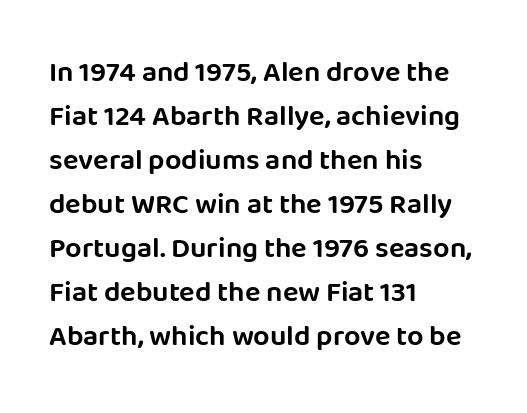
{"serif": "no", "italic": "no", "width": "normal", "stroke_contrast": "low", "x_height": "large", "monospaced": "no", "underline": "no", "align": "left", "line_spacing": "normal", "line_spacing_ratio": 1.52, "letter_spacing": "normal", "letter_spacing_em": 0.0, "glyph_px": 29}
